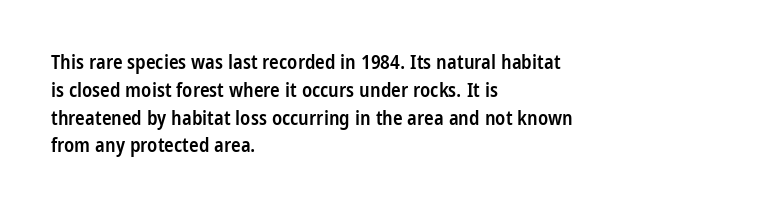
The image shows 20 px text type, upright; set left-aligned, normal line spacing (1.39x), normal letter spacing, not underlined.
